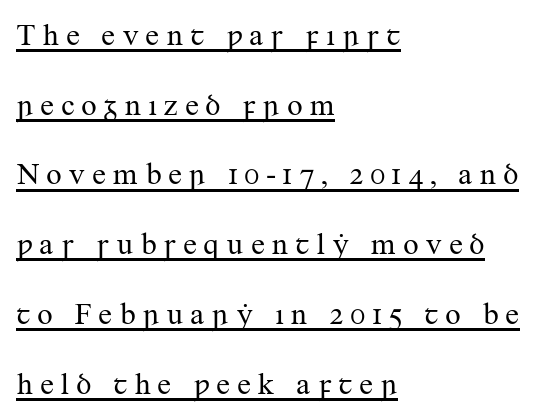
Between one letter and the next there's a generous, obvious gap. Looks like regular typesetting: each glyph gets only the width it needs. The text block is weighted toward the left margin, trailing off unevenly rightward. You could fit nearly another row in the gap between these rows. You can tell from the footed stems that serif type was used. A typographer would call this underscored text.
